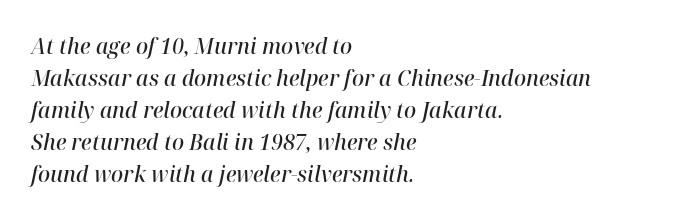
The axis of the letterforms is tilted away from vertical. The type is set solid horizontally, with unmodified tracking. All the whitespace from short lines collects on the right. Interline gaps are of average width in this sample. The space beneath each line is pristine and unruled.
